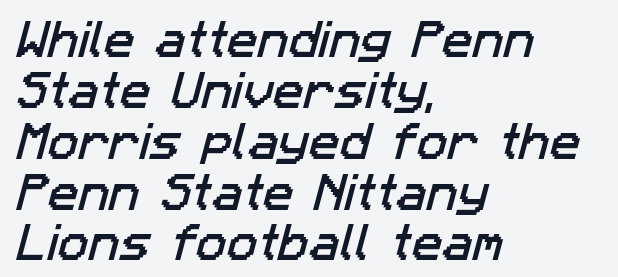
Layout note: lines flush left. A typesetter would call this proportional, since set widths differ per character. The typeface chosen for these lines omits serifs. Caption: standard tracking, unaltered.
